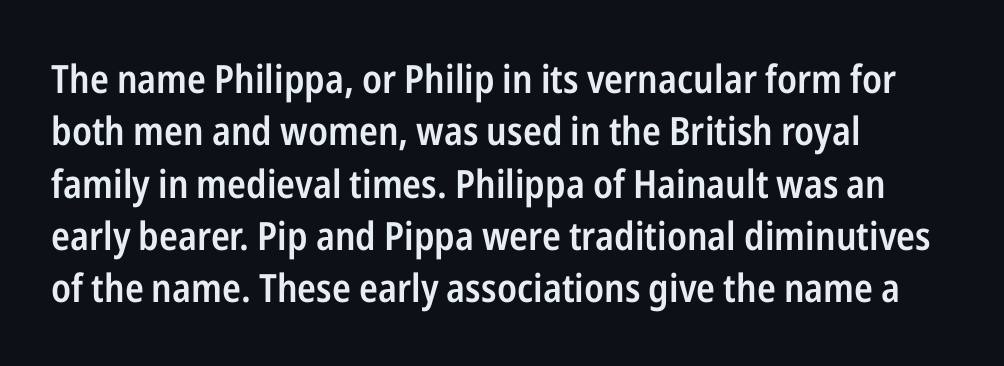
{"serif": "no", "italic": "no", "bold": "semi", "weight": "semibold", "width": "condensed", "stroke_contrast": "low", "x_height": "medium", "monospaced": "no", "underline": "no", "align": "left", "line_spacing": "normal", "line_spacing_ratio": 1.34, "letter_spacing": "normal", "letter_spacing_em": 0.0, "glyph_px": 39}
